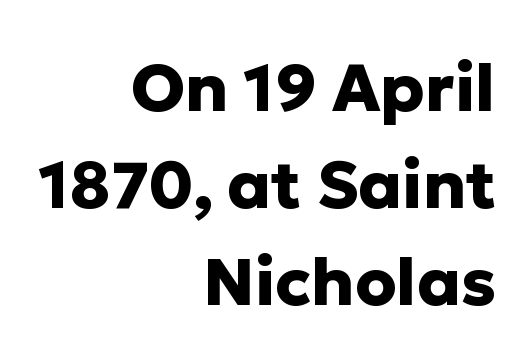
Quick note: underline off. You could call the tracking neutral — neither tight nor loose. Compared with an ordinary text face, these strokes are far heavier — a full bold. Alignment: flush right. Varying glyph widths throughout — classic text-font behaviour. A typesetter would mark this as roman, not italic.
